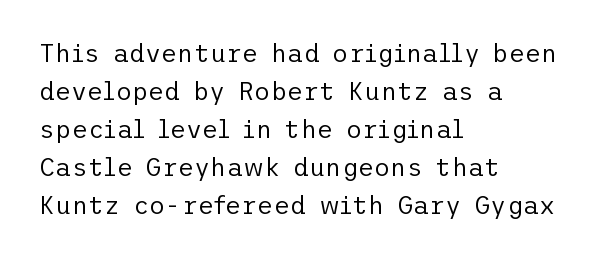
The image shows 25 px text type, upright; set left-aligned, normal line spacing (1.52x), normal letter spacing, not underlined.
